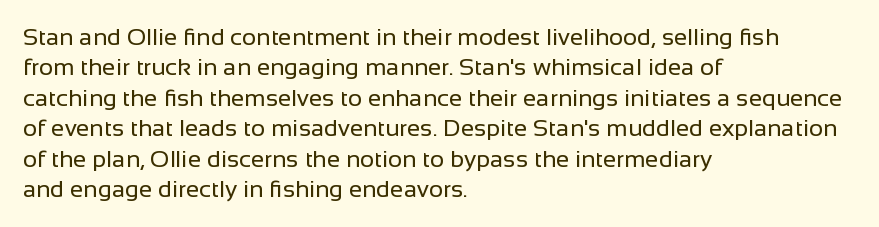
Q: Is the text bold? A: No.
Q: Is the text italic (slanted)? A: No, it is upright.
Q: Is the text underlined? A: No.
Q: How is the paragraph aligned? A: Left-aligned.
Q: Is the spacing between letters normal or unusually wide? A: Normal.
Q: Is the spacing between lines tight, normal or loose? A: Normal.
